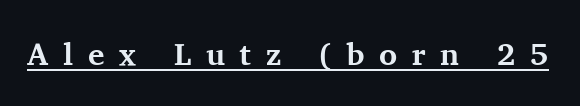
{"serif": "yes", "italic": "no", "bold": "yes", "weight": "bold", "width": "normal", "stroke_contrast": "medium", "x_height": "medium", "monospaced": "no", "underline": "yes", "letter_spacing": "wide", "letter_spacing_em": 0.47, "glyph_px": 31}
